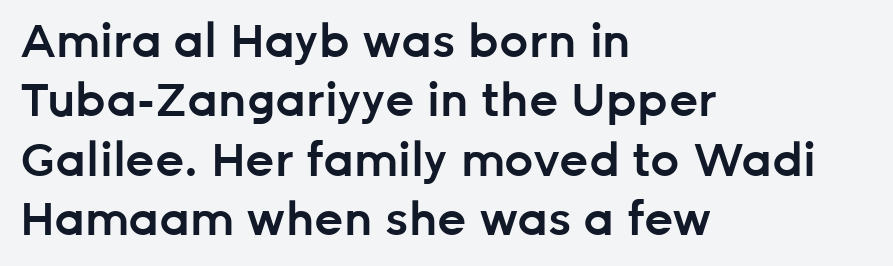
Q: Is the text bold? A: Semi-bold.
Q: Is the text italic (slanted)? A: No, it is upright.
Q: Is the typeface a serif or a sans-serif typeface? A: Sans-serif.
Q: Is the text underlined? A: No.
Q: How is the paragraph aligned? A: Left-aligned.
Q: Is the spacing between letters normal or unusually wide? A: Normal.
Q: Is the spacing between lines tight, normal or loose? A: Normal.
Q: Width (condensed, normal, or wide)? A: Normal.
Q: Stroke contrast? A: Low.
Q: x-height? A: Medium.
Q: Monospaced? A: No.
